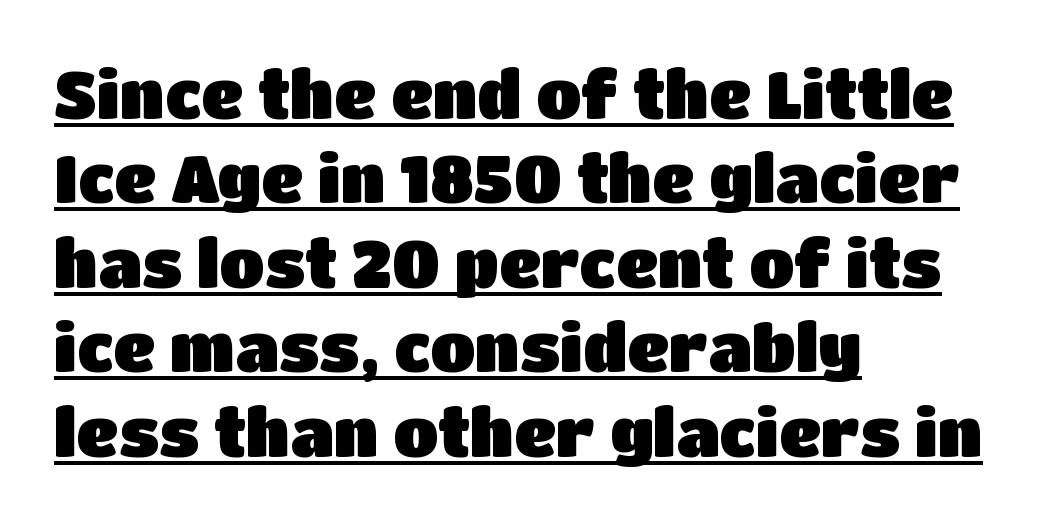
The space between consecutive lines is moderate. The face used here is rendered with its standard letterfit. The setting favours the left margin, as ordinary paragraphs usually do. This rendering employs a face without finishing strokes, i.e., a sans-serif. Emphasis is given by a line drawn under the lettering.
